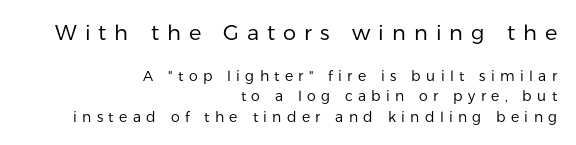
{"italic": "no", "bold": "no", "underline": "no", "align": "right", "line_spacing": "normal", "line_spacing_ratio": 1.47, "letter_spacing": "wide", "letter_spacing_em": 0.38, "larger_block": "first", "size_ratio": 1.5, "glyph_px": 21}
